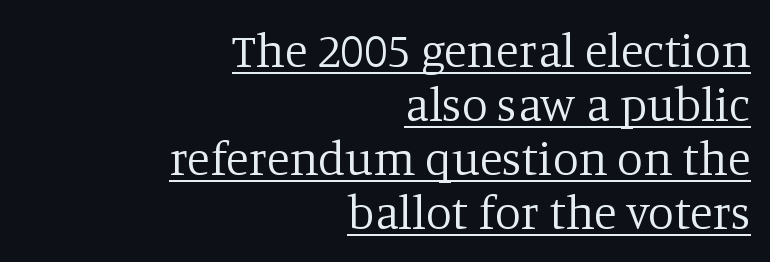
Q: Is the text bold? A: No.
Q: Is the text italic (slanted)? A: No, it is upright.
Q: Is the typeface a serif or a sans-serif typeface? A: Serif.
Q: Is the text underlined? A: Yes.
Q: How is the paragraph aligned? A: Right-aligned.
Q: Is the spacing between letters normal or unusually wide? A: Normal.
Q: Is the spacing between lines tight, normal or loose? A: Tight.
Q: Width (condensed, normal, or wide)? A: Normal.
Q: Stroke contrast? A: Low.
Q: x-height? A: Large.
Q: Monospaced? A: No.
